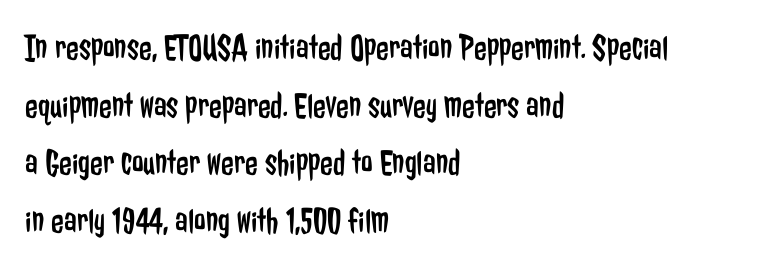
The image shows 37 px regular-weight, condensed sans-serif type, upright; set left-aligned, normal line spacing (1.56x), normal letter spacing, not underlined; low stroke contrast and a medium x-height.
